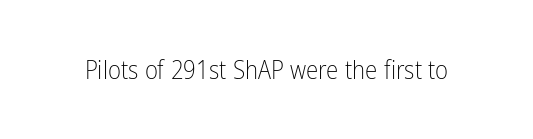
The rendering keeps characters at their native spacing. The font sits on the lighter half of the weight spectrum, regular included. Quick note: underline off. Is there any slant? The stems are plumb.
